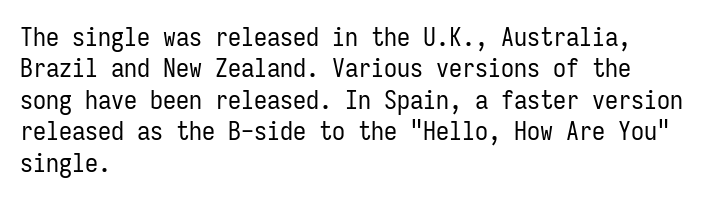
Q: Is the text bold? A: No.
Q: Is the text italic (slanted)? A: No, it is upright.
Q: Is the text underlined? A: No.
Q: How is the paragraph aligned? A: Left-aligned.
Q: Is the spacing between letters normal or unusually wide? A: Normal.
